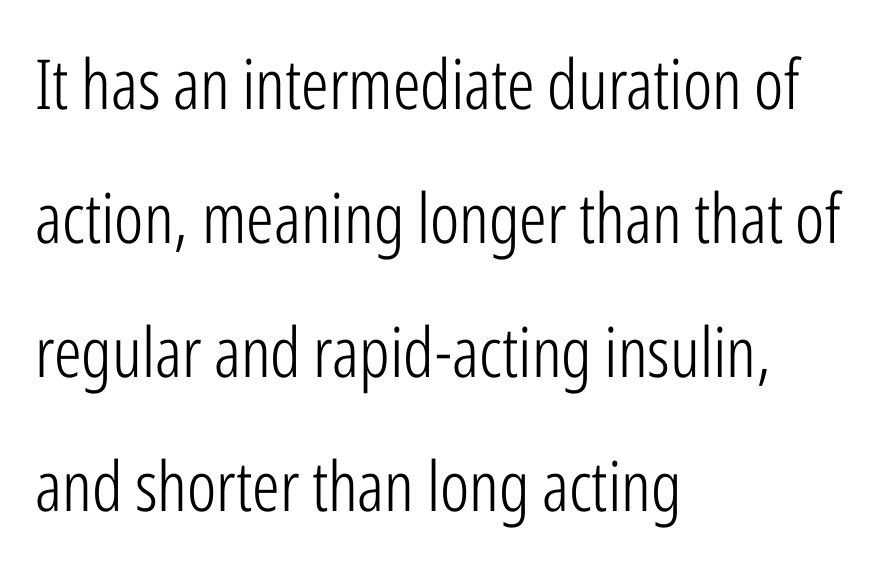
The image shows 69 px light, condensed sans-serif type, upright; set left-aligned, loose line spacing (1.94x), normal letter spacing, not underlined; low stroke contrast and a medium x-height.
